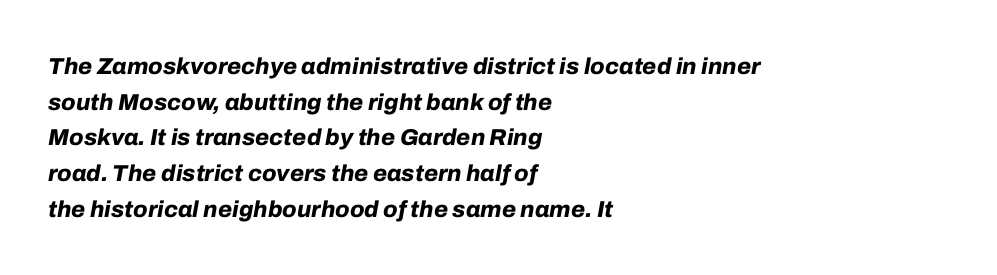
The image shows 23 px bold type, italic (leaning right); set left-aligned, normal line spacing (1.55x), normal letter spacing, not underlined.
